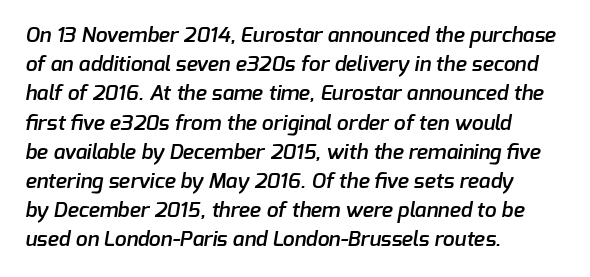
Q: Is the text bold? A: Semi-bold.
Q: Is the text underlined? A: No.
Q: How is the paragraph aligned? A: Left-aligned.
Q: Is the spacing between letters normal or unusually wide? A: Normal.
Q: Is the spacing between lines tight, normal or loose? A: Normal.
